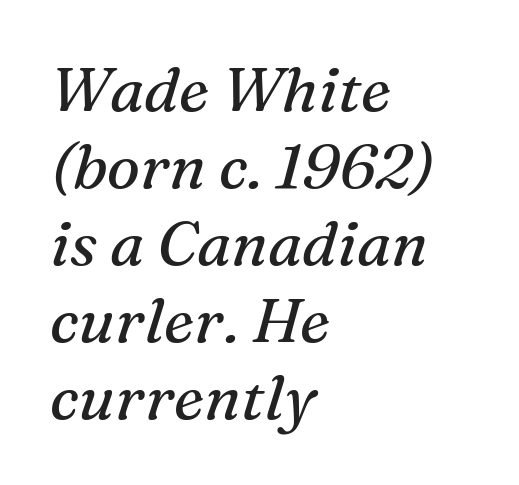
The image shows 62 px regular-weight serif type, italic (leaning right); set left-aligned, line spacing 1.24x, normal letter spacing, not underlined; medium stroke contrast and a medium x-height.
